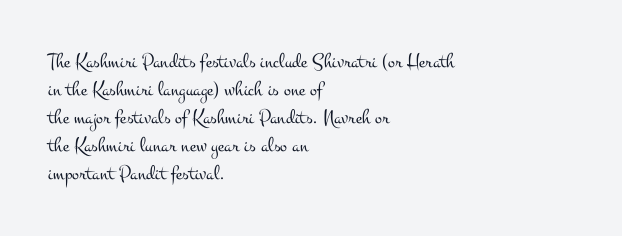
The paragraph has a hard left edge and a soft right edge. Rows of type keep a routine distance in the vertical direction. The letters sit at their default tracking, neither squeezed nor spread.
